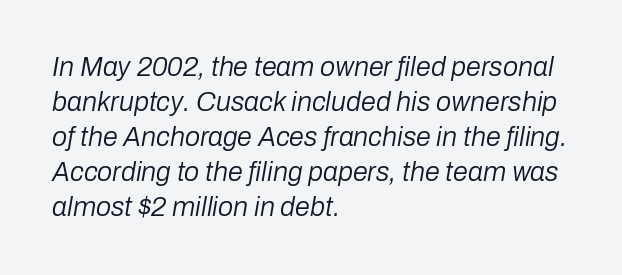
{"italic": "yes", "lean": "right", "slant_degrees": 10, "bold": "no", "underline": "no", "align": "left", "line_spacing": "normal", "line_spacing_ratio": 1.3, "letter_spacing": "normal", "letter_spacing_em": 0.0, "glyph_px": 27}
